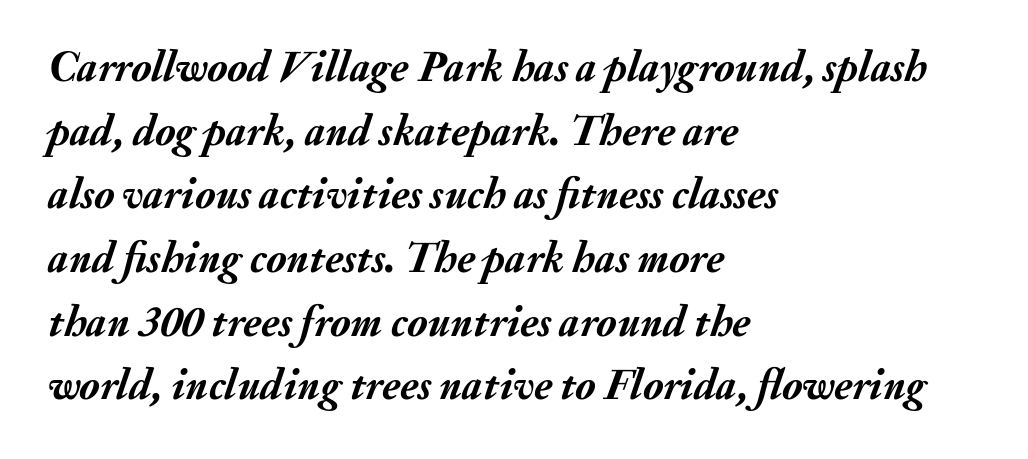
Q: Is the text bold? A: Yes.
Q: Is the text italic (slanted)? A: Yes, it leans right by about 20 degrees.
Q: Is the text underlined? A: No.
Q: How is the paragraph aligned? A: Left-aligned.
Q: Is the spacing between letters normal or unusually wide? A: Normal.
Q: Is the spacing between lines tight, normal or loose? A: Normal.
Q: Width (condensed, normal, or wide)? A: Normal.
Q: Stroke contrast? A: Medium.
Q: x-height? A: Small.
Q: Monospaced? A: No.
